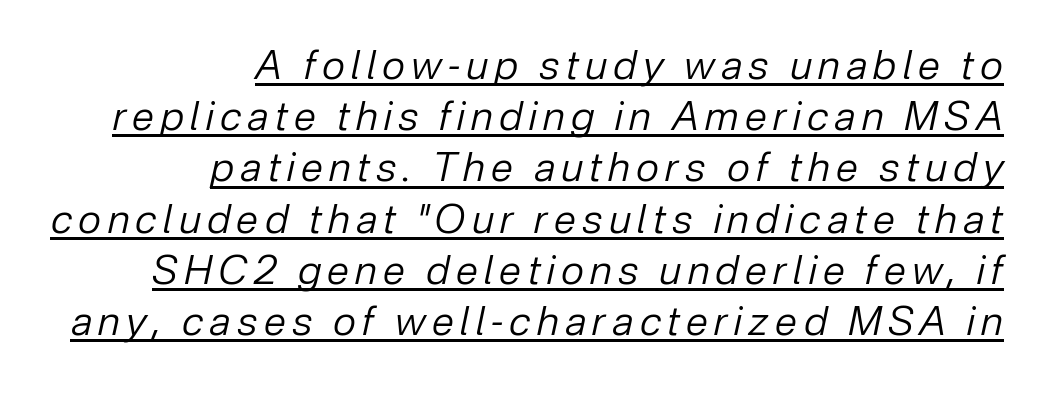
{"italic": "yes", "lean": "right", "slant_degrees": 12, "bold": "no", "weight": "regular", "width": "normal", "stroke_contrast": "low", "x_height": "medium", "monospaced": "no", "underline": "yes", "align": "right", "line_spacing": "normal", "line_spacing_ratio": 1.28, "glyph_px": 40}
